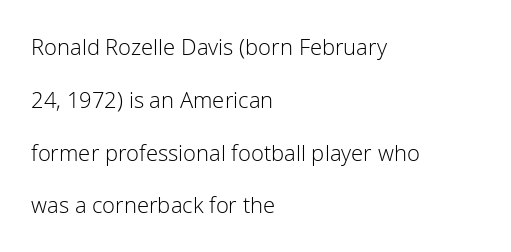
{"italic": "no", "bold": "no", "underline": "no", "align": "left", "line_spacing": "loose", "line_spacing_ratio": 2.4, "letter_spacing": "normal", "letter_spacing_em": 0.0, "glyph_px": 22}
